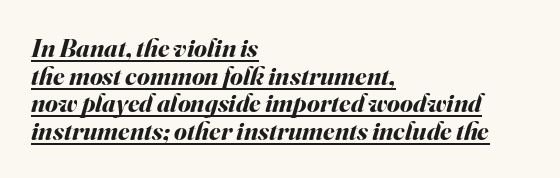
{"italic": "yes", "lean": "right", "slant_degrees": 16, "bold": "yes", "underline": "yes", "align": "left", "line_spacing": "tight", "line_spacing_ratio": 1.06, "letter_spacing": "normal", "letter_spacing_em": 0.0, "glyph_px": 26}
